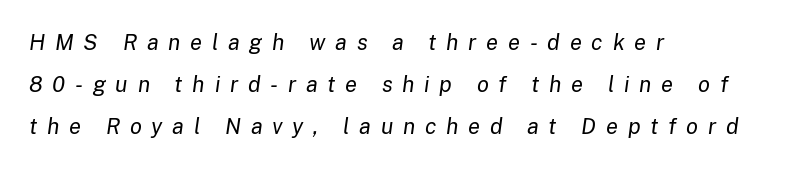
Q: Is the text bold? A: No.
Q: Is the text italic (slanted)? A: Yes, it leans right by about 8 degrees.
Q: Is the text underlined? A: No.
Q: How is the paragraph aligned? A: Left-aligned.
Q: Is the spacing between letters normal or unusually wide? A: Unusually wide.
Q: Is the spacing between lines tight, normal or loose? A: Loose.
